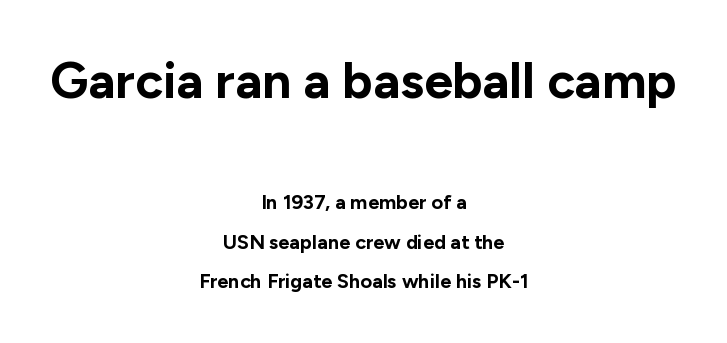
Pretty heavy lettering here — definitely bold. Underlining? Definitely not there. Successive baselines arrive slowly, with a big drop between each. Does extra space separate the letters? No, they use regular spacing.
